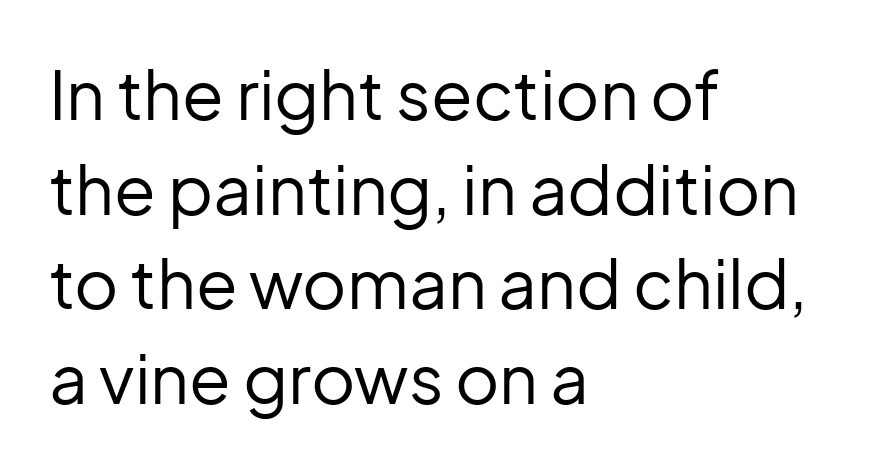
Rule under the text: the space is simply empty. A student would call this left alignment; a typographer would say flush left, rag right. Compared with typical paragraphs, the rows here are spaced about the same. Observe the ordinary spacing: letters are neighbours, not strangers.
